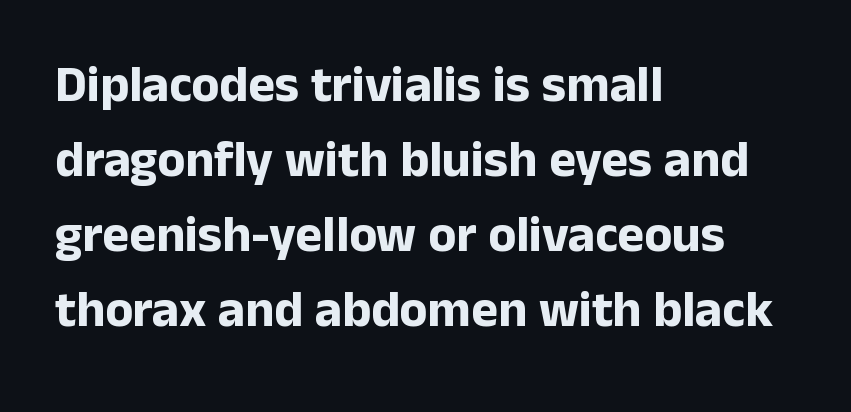
The image shows 51 px bold sans-serif type, upright; set left-aligned, normal line spacing (1.47x), normal letter spacing, not underlined; low stroke contrast and a medium x-height.
